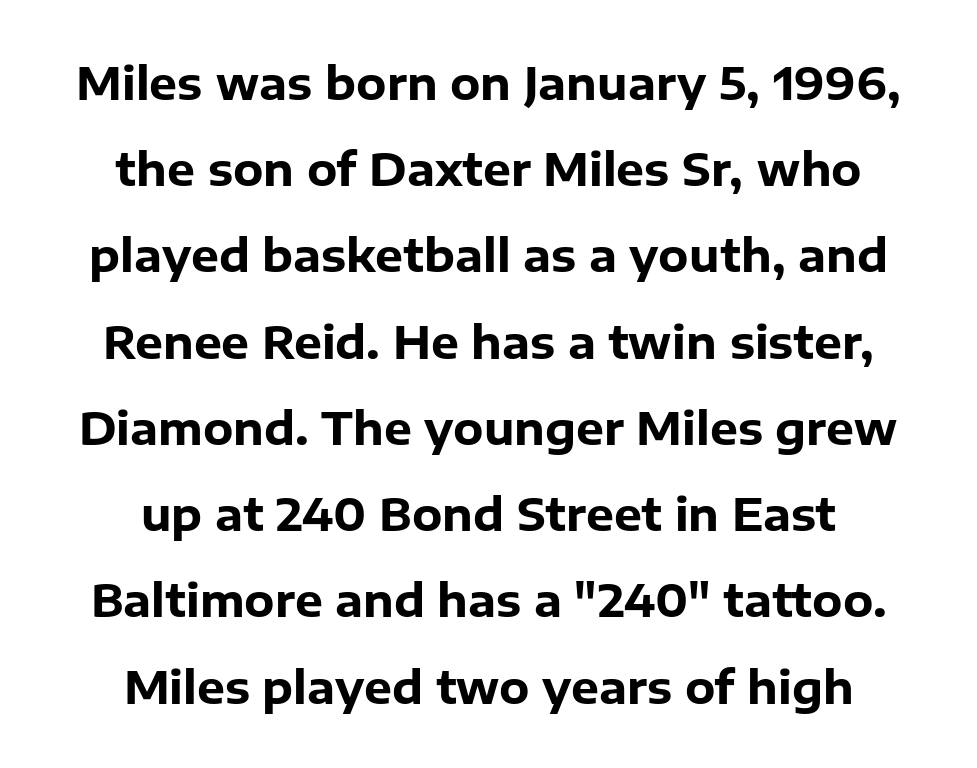
{"serif": "no", "italic": "no", "bold": "yes", "weight": "heavy", "width": "normal", "stroke_contrast": "low", "x_height": "medium", "monospaced": "no", "underline": "no", "align": "center", "line_spacing": "loose", "line_spacing_ratio": 1.96, "letter_spacing": "normal", "letter_spacing_em": 0.0, "glyph_px": 44}
